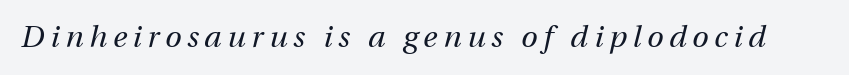
The image shows 30 px regular-weight type, italic (leaning right); set not underlined; medium stroke contrast and a medium x-height.
